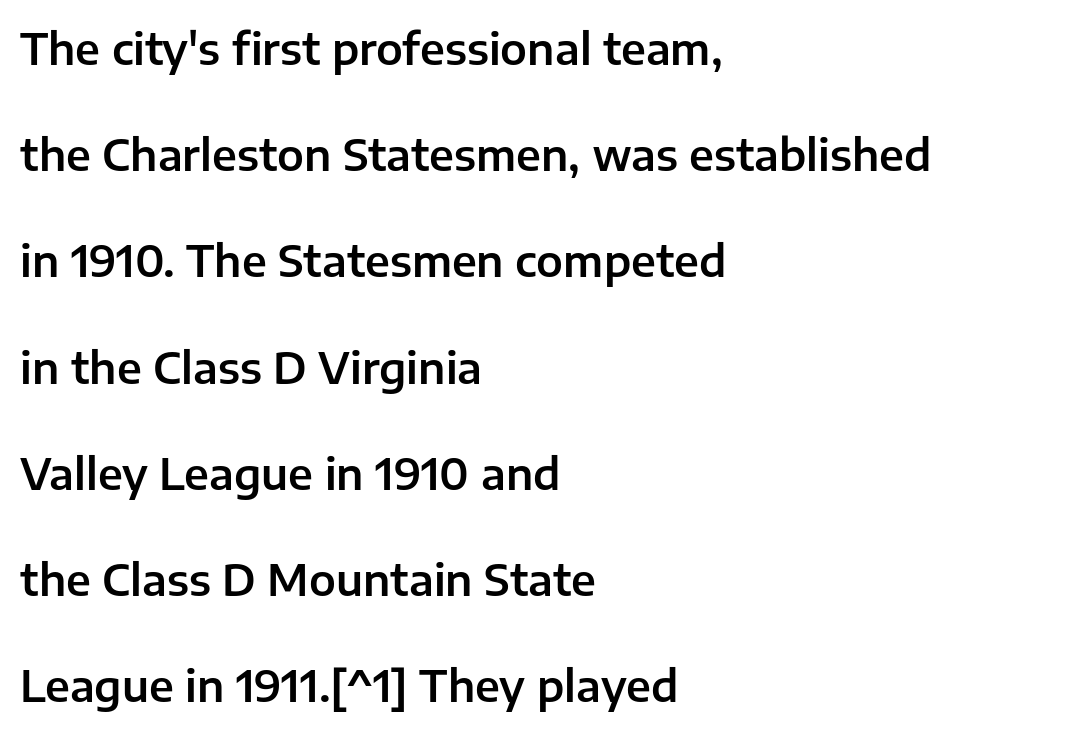
The image shows 43 px sans-serif type, upright; set left-aligned, loose line spacing (2.47x), normal letter spacing, not underlined; low stroke contrast and a medium x-height.
